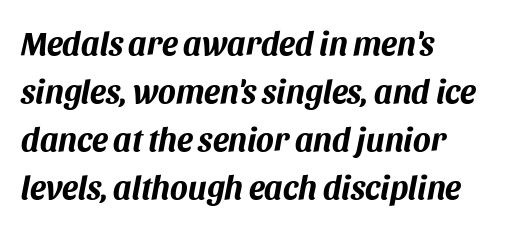
The image shows 33 px bold type, italic (leaning right); set left-aligned, normal line spacing (1.45x), normal letter spacing, not underlined; medium stroke contrast and a large x-height.
